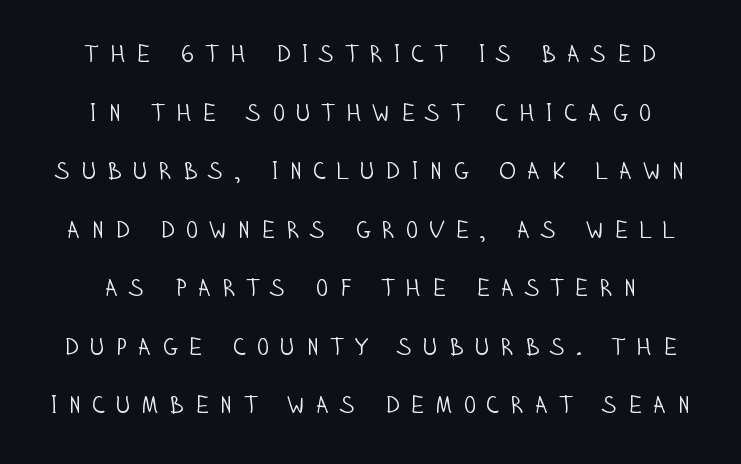
The image shows 24 px text type, upright; set loose line spacing (2.44x), unusually wide letter spacing (+0.41 em), not underlined.
